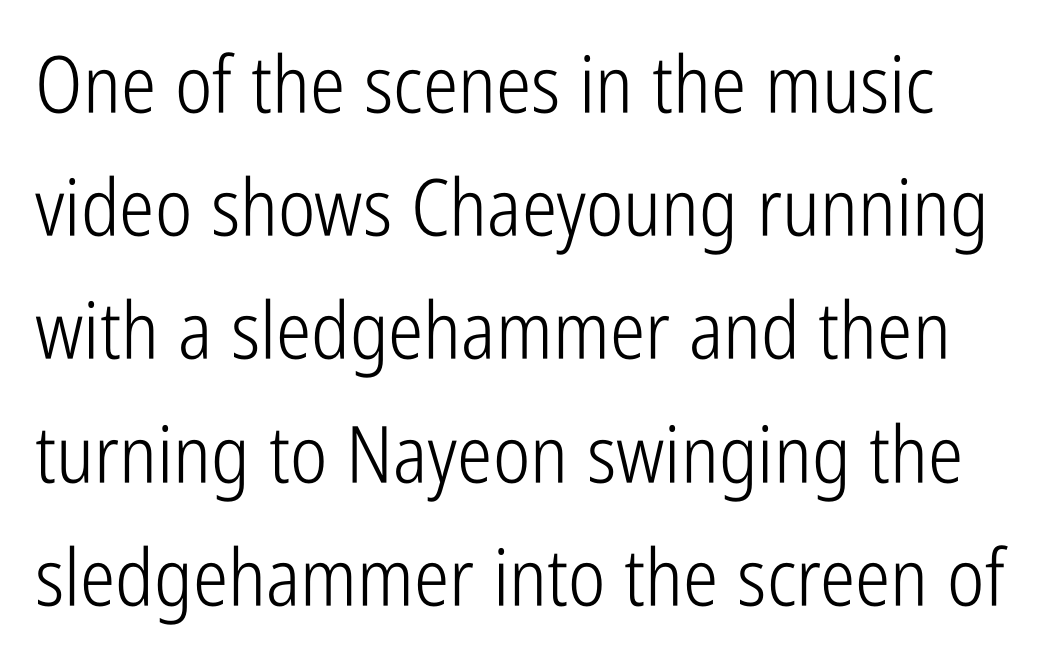
The image shows 79 px light, condensed sans-serif type, upright; set normal line spacing (1.56x), normal letter spacing, not underlined; low stroke contrast and a medium x-height.
